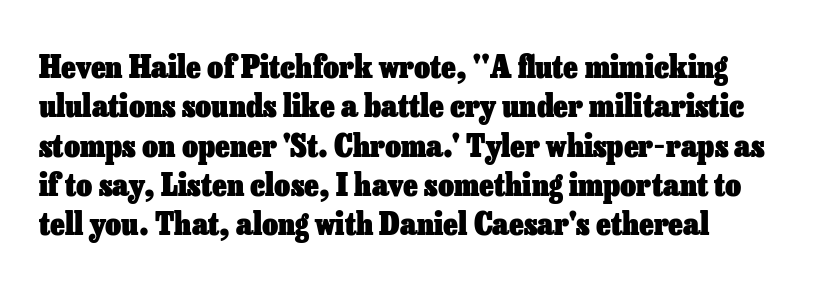
{"italic": "no", "bold": "yes", "weight": "heavy", "width": "normal", "stroke_contrast": "low", "x_height": "medium", "monospaced": "no", "underline": "no", "line_spacing": "normal", "line_spacing_ratio": 1.27, "letter_spacing": "normal", "letter_spacing_em": 0.0, "glyph_px": 31}
